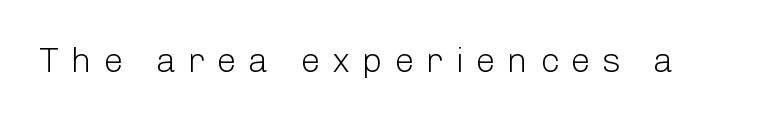
Q: Is the text bold? A: No.
Q: Is the text italic (slanted)? A: No, it is upright.
Q: Is the typeface a serif or a sans-serif typeface? A: Sans-serif.
Q: Is the text underlined? A: No.
Q: Is the spacing between letters normal or unusually wide? A: Unusually wide.
Q: Width (condensed, normal, or wide)? A: Normal.
Q: Stroke contrast? A: Low.
Q: x-height? A: Medium.
Q: Monospaced? A: No.
